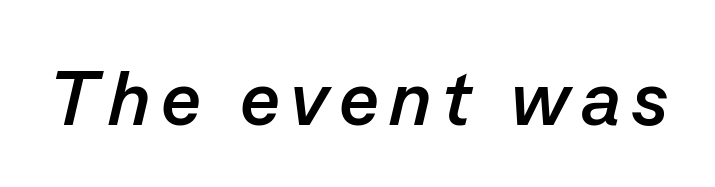
Nobody drew a line under any word here. The rendering uses natural spacing where letterforms have individual widths. You can tell it's italic because the verticals aren't actually vertical. Heavy-handed strokes throughout: this text is bold.
